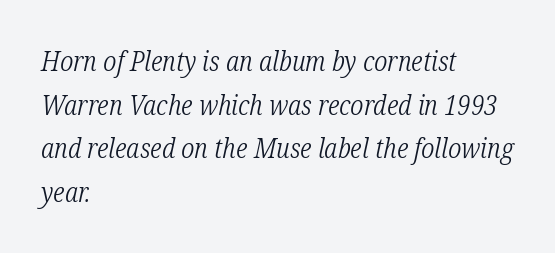
Q: Is the text bold? A: No.
Q: Is the text italic (slanted)? A: Yes, it leans right by about 12 degrees.
Q: Is the typeface a serif or a sans-serif typeface? A: Serif.
Q: Is the text underlined? A: No.
Q: How is the paragraph aligned? A: Left-aligned.
Q: Is the spacing between letters normal or unusually wide? A: Normal.
Q: Is the spacing between lines tight, normal or loose? A: Normal.
Q: Width (condensed, normal, or wide)? A: Condensed.
Q: Stroke contrast? A: Low.
Q: x-height? A: Medium.
Q: Monospaced? A: No.
